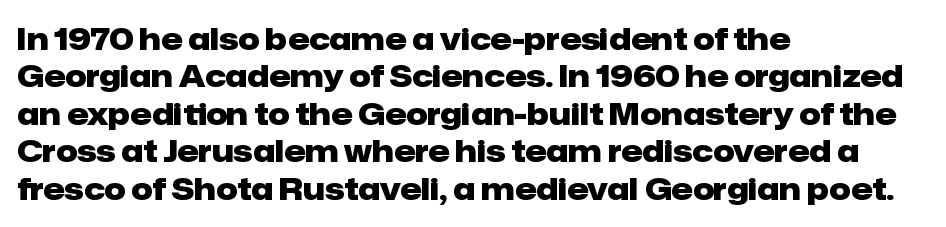
Strokes here are thick enough to call this a true bold. Compared with a centered layout, this one pins lines to the left instead. Examine the stroke ends and you'll find no serifs. Vertical spacing — default.
